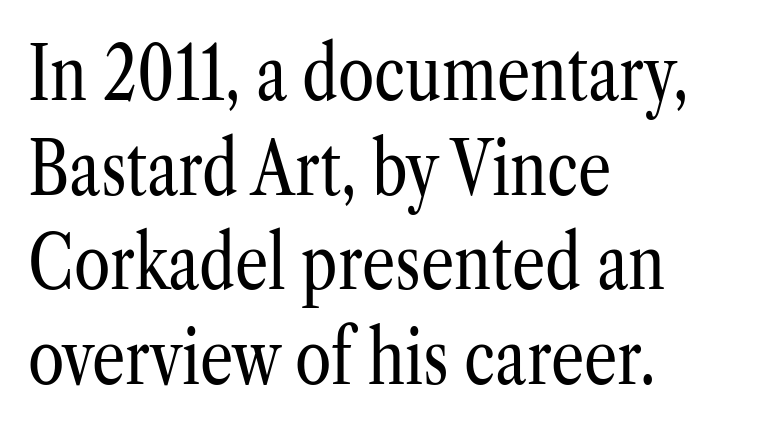
The image shows 74 px regular-weight, condensed serif type, upright; set left-aligned, normal line spacing (1.28x), normal letter spacing, not underlined; low stroke contrast and a medium x-height.
